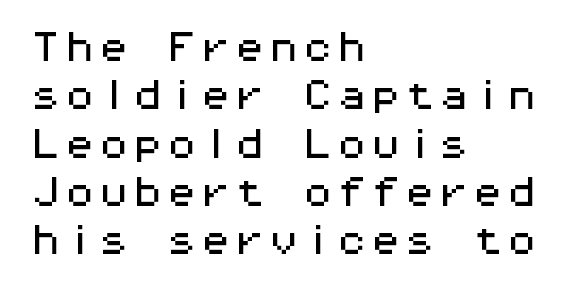
{"serif": "no", "italic": "no", "width": "wide", "stroke_contrast": "medium", "x_height": "medium", "monospaced": "yes", "underline": "no", "align": "left", "line_spacing": "normal", "line_spacing_ratio": 1.42, "letter_spacing": "normal", "letter_spacing_em": 0.0, "glyph_px": 34}
